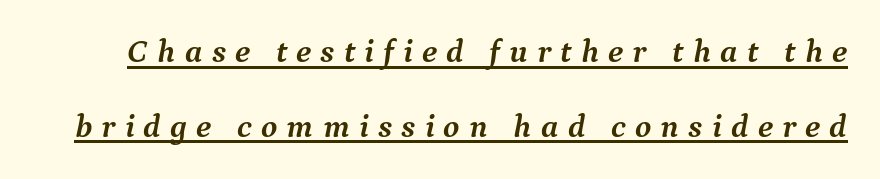
{"serif": "yes", "italic": "yes", "lean": "right", "slant_degrees": 9, "bold": "yes", "weight": "semibold", "width": "normal", "stroke_contrast": "medium", "x_height": "medium", "monospaced": "no", "underline": "yes", "line_spacing": "loose", "line_spacing_ratio": 2.26, "letter_spacing": "wide", "letter_spacing_em": 0.28, "glyph_px": 33}
